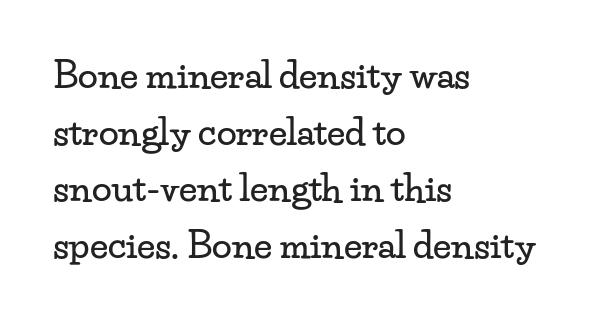
The image shows 36 px wide serif type, upright; set left-aligned, normal line spacing (1.57x), normal letter spacing, not underlined; low stroke contrast and a small x-height.
